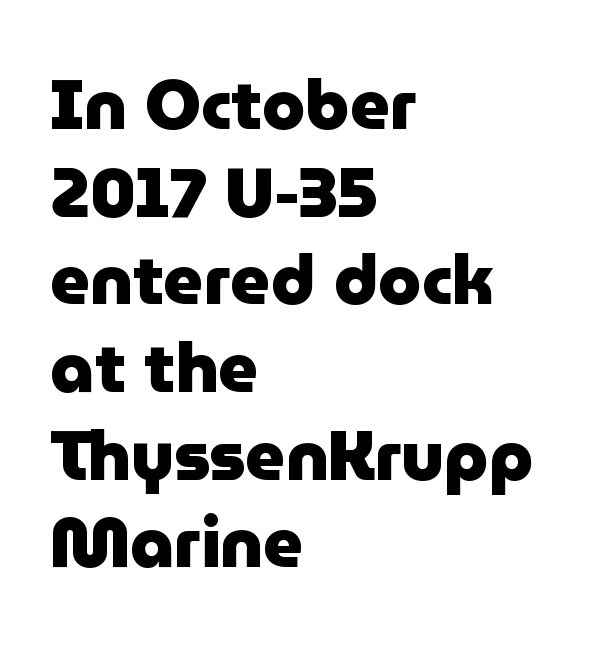
Each letter keeps its own natural width here, so spacing adapts to shape. Letter spacing: default. The block of text has a typical density, with ordinary space between rows. Line starts are locked; line ends wander. The font's upright variant was chosen for this text. Descenders hang freely into open space.
